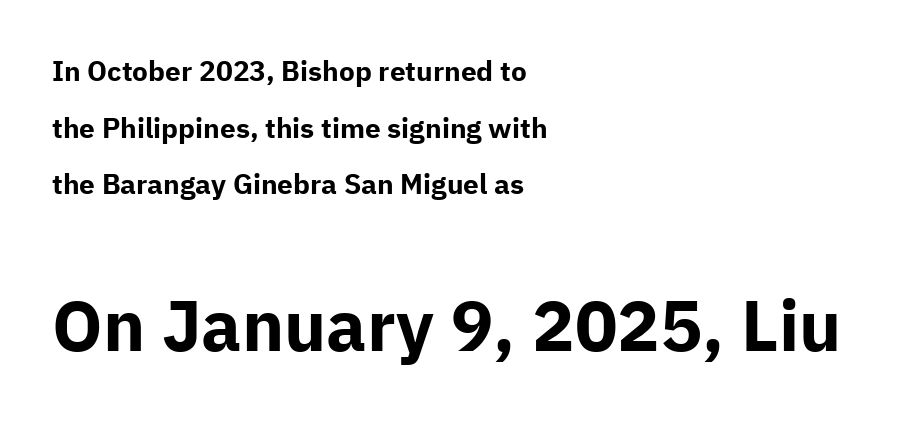
The image shows 71 px bold sans-serif type, upright; set left-aligned, loose line spacing (2.02x), normal letter spacing, not underlined; the second (bottom) block is 2.54x larger; low stroke contrast and a medium x-height.
